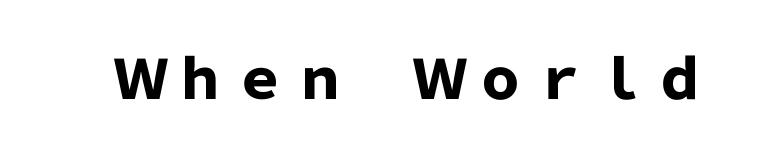
Words float on clear page, feet unadorned. This sample has the flowing, uneven cadence of proportional lettering. Posture: upright roman. Typographically, this falls in the sans-serif category. Look at the stroke-to-counter ratio: heavy, a bold.
